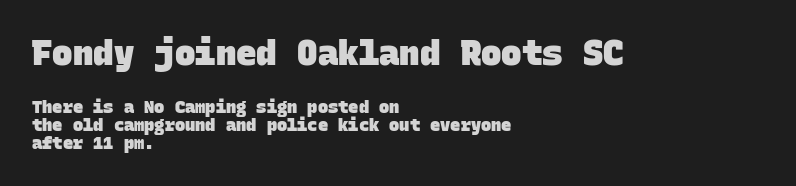
{"serif": "no", "bold": "yes", "weight": "heavy", "width": "normal", "stroke_contrast": "low", "x_height": "large", "monospaced": "yes", "underline": "no", "align": "left", "line_spacing": "tight", "line_spacing_ratio": 1.07, "letter_spacing": "normal", "letter_spacing_em": 0.0, "larger_block": "first", "size_ratio": 2.0, "glyph_px": 34}
